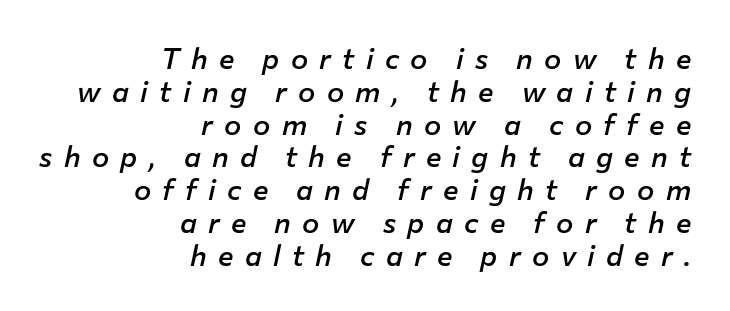
{"italic": "yes", "lean": "right", "slant_degrees": 12, "bold": "semi", "weight": "semibold", "width": "normal", "stroke_contrast": "low", "x_height": "medium", "monospaced": "no", "underline": "no", "align": "right", "line_spacing": "tight", "line_spacing_ratio": 1.13, "letter_spacing": "wide", "letter_spacing_em": 0.39, "glyph_px": 29}
